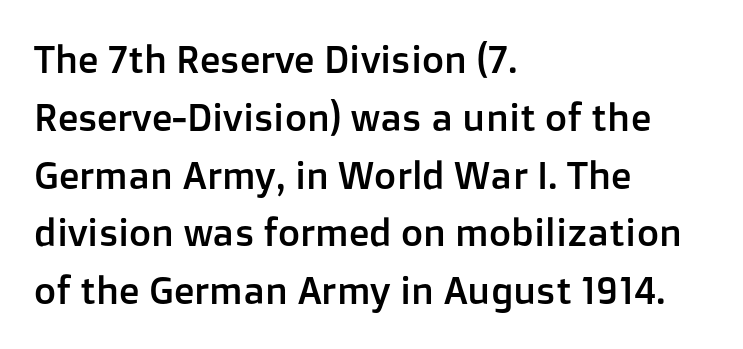
The image shows 38 px sans-serif type, upright; set left-aligned, normal line spacing (1.52x), normal letter spacing, not underlined; low stroke contrast and a medium x-height.
